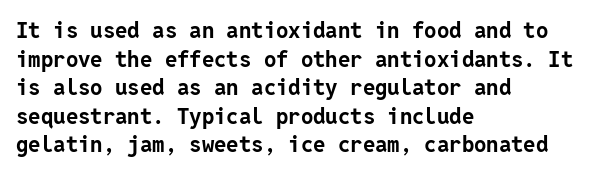
{"italic": "no", "bold": "yes", "underline": "no", "align": "left", "line_spacing": "normal", "line_spacing_ratio": 1.3, "letter_spacing": "normal", "letter_spacing_em": 0.0, "glyph_px": 22}
